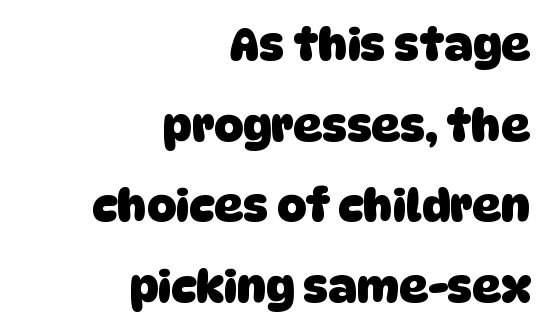
The image shows 45 px heavy sans-serif type; set right-aligned, line spacing 1.79x, normal letter spacing, not underlined; low stroke contrast and a large x-height.
